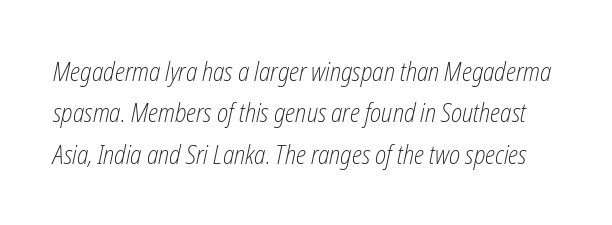
{"italic": "yes", "lean": "right", "slant_degrees": 12, "bold": "no", "underline": "no", "line_spacing": "normal", "line_spacing_ratio": 1.59, "letter_spacing": "normal", "letter_spacing_em": 0.0, "glyph_px": 26}
